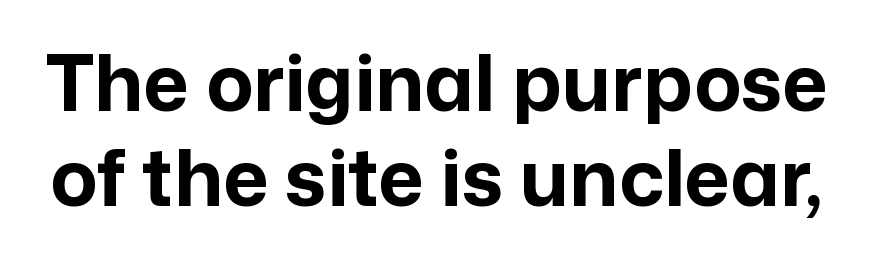
{"serif": "no", "italic": "no", "bold": "yes", "weight": "bold", "width": "normal", "stroke_contrast": "low", "x_height": "medium", "monospaced": "no", "underline": "no", "line_spacing_ratio": 1.22, "letter_spacing": "normal", "letter_spacing_em": 0.0, "glyph_px": 78}
